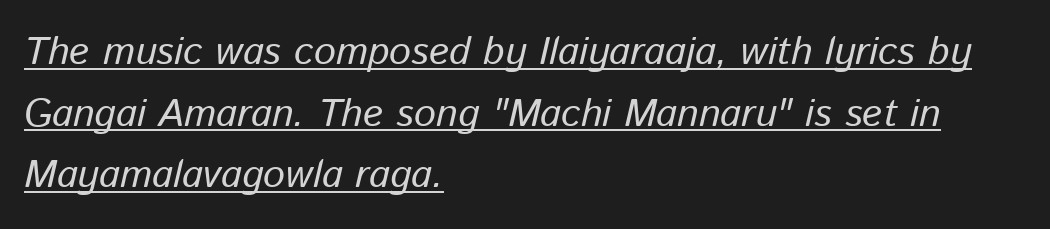
Quick note: underline on. The axis of the letterforms is tilted away from vertical. Spacing verdict: proportional, widths tailored to each character. Compared with typical body copy, the letter spacing here is the same. Visually the block forms a straight wall on the left and a jagged coastline on the right.
